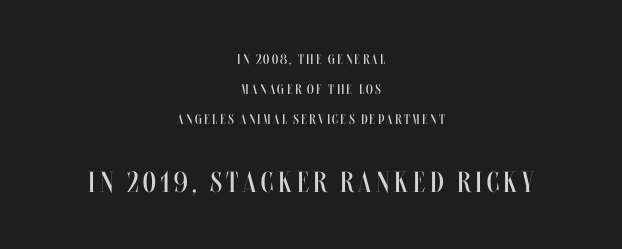
Bare-footed words on every line. Characters remain perfectly vertical along every line. The letters advance in unequal steps, a hallmark of proportional type. These lines stack symmetrically, like a column narrowing and widening about its center.
